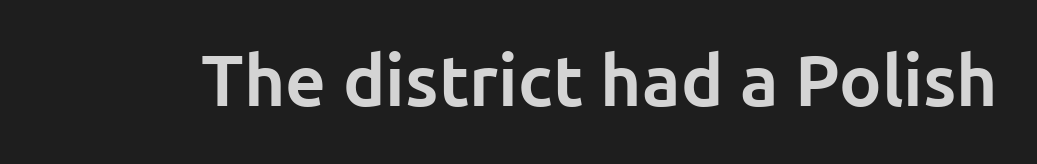
Q: Is the text bold? A: Yes.
Q: Is the text italic (slanted)? A: No, it is upright.
Q: Is the typeface a serif or a sans-serif typeface? A: Sans-serif.
Q: Is the text underlined? A: No.
Q: Is the spacing between letters normal or unusually wide? A: Normal.
Q: Width (condensed, normal, or wide)? A: Normal.
Q: Stroke contrast? A: Low.
Q: x-height? A: Medium.
Q: Monospaced? A: No.
